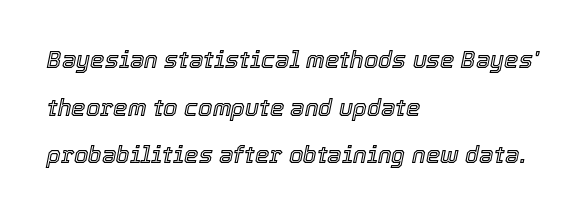
Decoration check: the copy has no underline. Here the glyphs are tracked normally, forming tight word shapes. Observe the lean: these are italic letterforms. The compositor pushed each line to the left boundary. Vertical spacing — loose.
